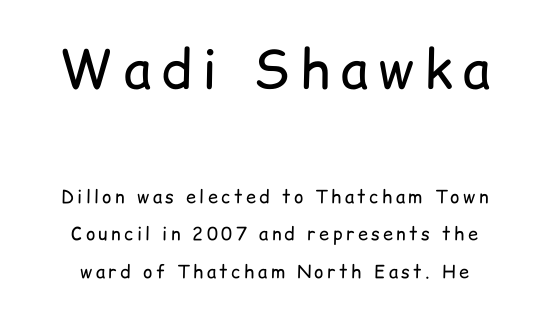
The image shows 53 px regular-weight sans-serif type, upright; set centered, loose line spacing (2.1x), not underlined; the first (top) block is 2.94x larger; low stroke contrast and a medium x-height.
